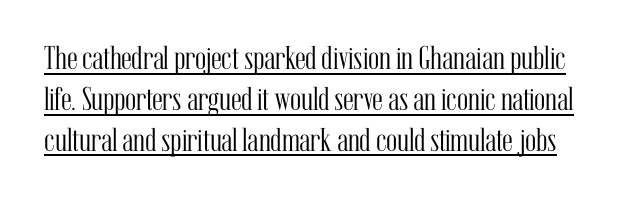
The image shows 33 px light, condensed serif type, upright; set line spacing 1.24x, normal letter spacing, underlined; medium stroke contrast and a medium x-height.
